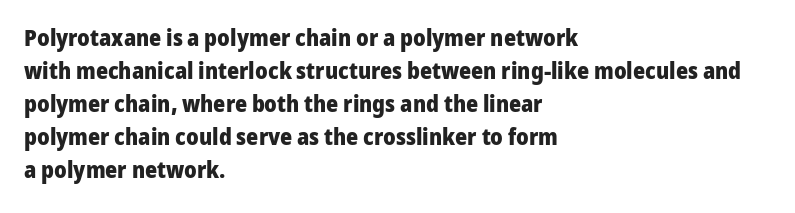
The image shows 23 px bold type, upright; set left-aligned, normal line spacing (1.44x), normal letter spacing, not underlined.
